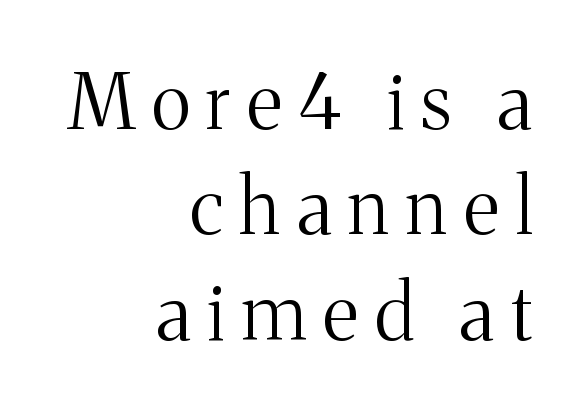
Q: Is the text bold? A: No.
Q: Is the text italic (slanted)? A: No, it is upright.
Q: Is the typeface a serif or a sans-serif typeface? A: Serif.
Q: Is the text underlined? A: No.
Q: How is the paragraph aligned? A: Right-aligned.
Q: Is the spacing between letters normal or unusually wide? A: Unusually wide.
Q: Is the spacing between lines tight, normal or loose? A: Normal.
Q: Width (condensed, normal, or wide)? A: Normal.
Q: Stroke contrast? A: Medium.
Q: x-height? A: Medium.
Q: Monospaced? A: No.
